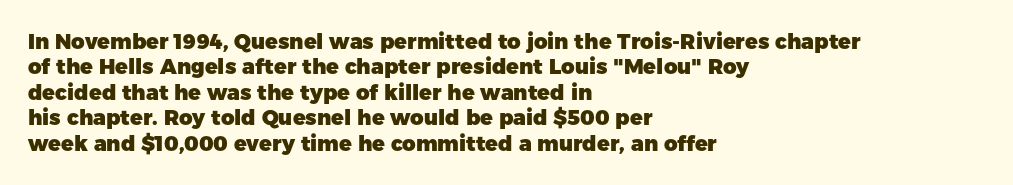
{"italic": "no", "bold": "yes", "underline": "no", "align": "left", "line_spacing_ratio": 1.21, "letter_spacing": "normal", "letter_spacing_em": 0.0, "glyph_px": 21}
